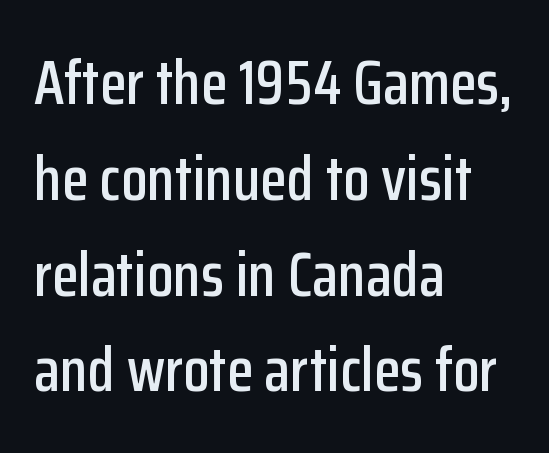
The image shows 61 px condensed sans-serif type, upright; set left-aligned, normal line spacing (1.57x), normal letter spacing, not underlined; low stroke contrast and a medium x-height.
